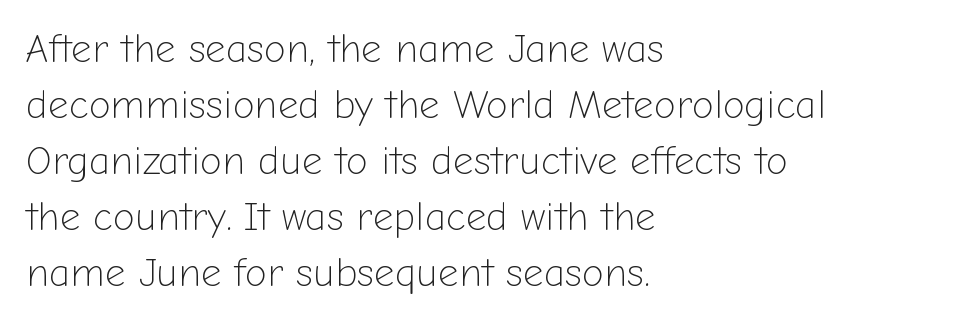
{"serif": "no", "italic": "no", "bold": "no", "weight": "light", "width": "normal", "stroke_contrast": "low", "x_height": "medium", "monospaced": "no", "underline": "no", "align": "left", "line_spacing": "normal", "line_spacing_ratio": 1.4, "letter_spacing": "normal", "letter_spacing_em": 0.0, "glyph_px": 40}
